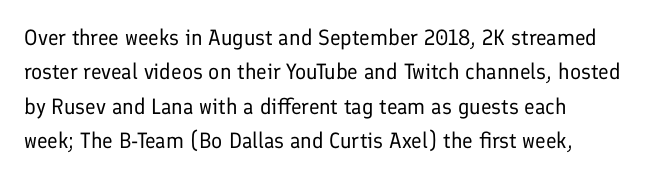
The image shows 22 px text type, upright; set left-aligned, normal line spacing (1.56x), normal letter spacing, not underlined.
